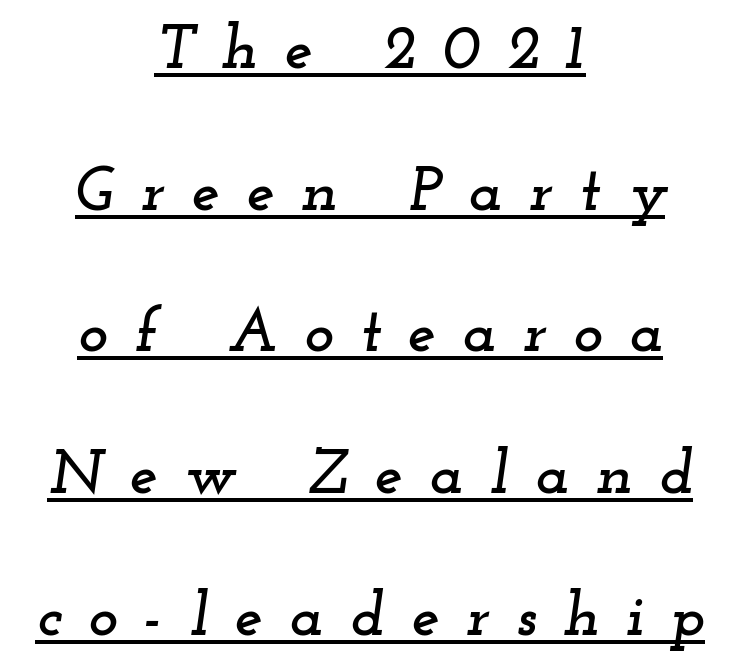
The image shows 63 px wide serif type, italic (leaning right); set centered, loose line spacing (2.25x), unusually wide letter spacing (+0.42 em), underlined; low stroke contrast and a small x-height.
